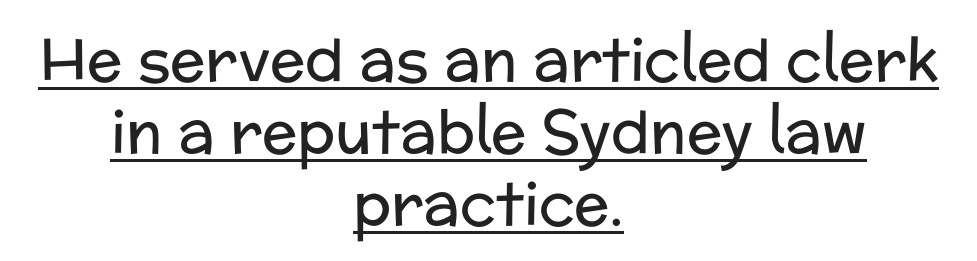
These glyphs show unthickened strokes, regular width or finer. Here the designer chose a conventional face with non-uniform glyph widths. Standard letterfit; no display-style spreading of the glyphs. Is there an underline? Yes — a line sits under the letters. Every stem runs plumb, perpendicular to the baseline.
